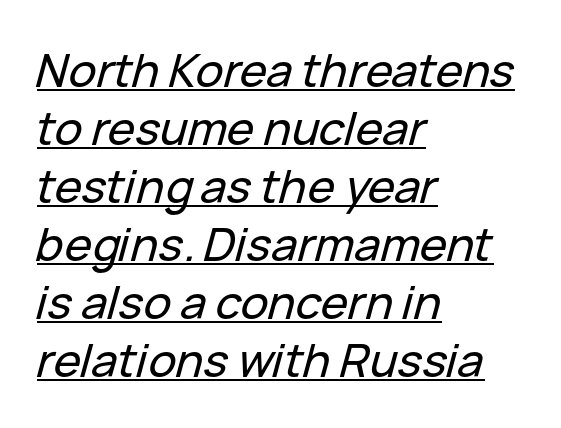
Beneath each row of characters lies a ruled line. Horizontal bands of white between lines are of average thickness. You could call the tracking neutral — neither tight nor loose. This sample has the flowing, uneven cadence of proportional lettering.
